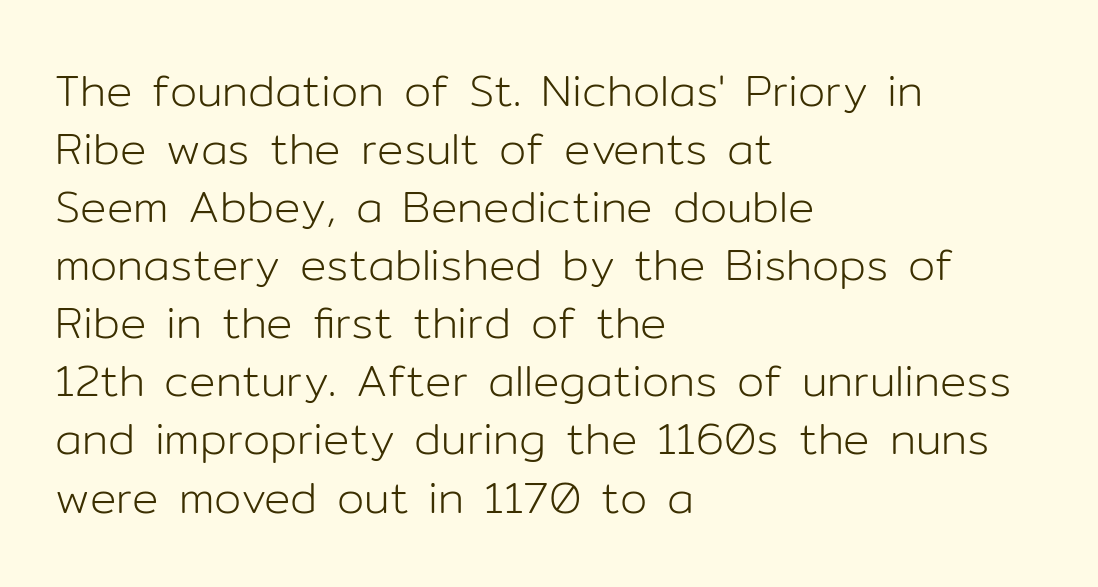
{"serif": "no", "italic": "no", "bold": "no", "weight": "light", "width": "normal", "stroke_contrast": "low", "x_height": "medium", "monospaced": "no", "underline": "no", "align": "left", "line_spacing": "normal", "line_spacing_ratio": 1.32, "letter_spacing": "normal", "letter_spacing_em": 0.0, "glyph_px": 44}
